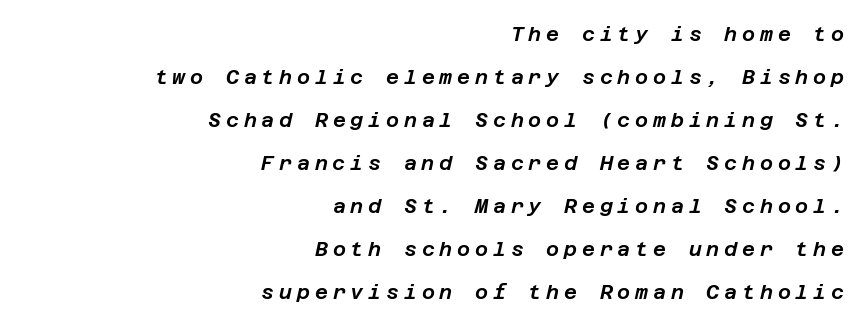
The block of text is sparse from top to bottom, with ample space between rows. Rule under the text: the space is simply empty. Short note: letters widely spaced. Quick note: italic. Layout note: lines flush right.
